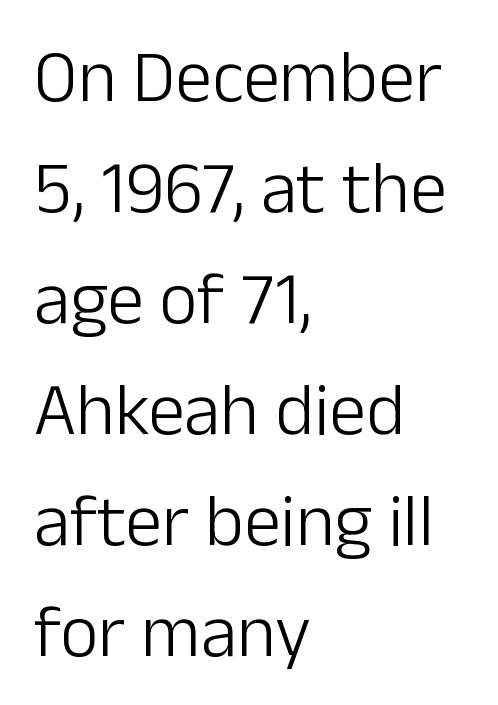
{"serif": "no", "italic": "no", "bold": "no", "weight": "light", "width": "normal", "stroke_contrast": "low", "x_height": "medium", "monospaced": "no", "underline": "no", "align": "left", "line_spacing": "normal", "line_spacing_ratio": 1.5, "letter_spacing": "normal", "letter_spacing_em": 0.0, "glyph_px": 74}
